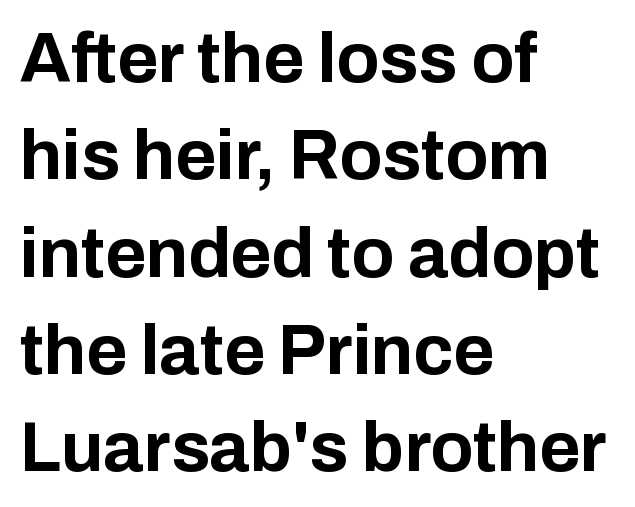
{"serif": "no", "italic": "no", "bold": "yes", "weight": "bold", "width": "normal", "stroke_contrast": "low", "x_height": "medium", "monospaced": "no", "underline": "no", "align": "left", "line_spacing": "normal", "line_spacing_ratio": 1.39, "letter_spacing": "normal", "letter_spacing_em": 0.0, "glyph_px": 70}
